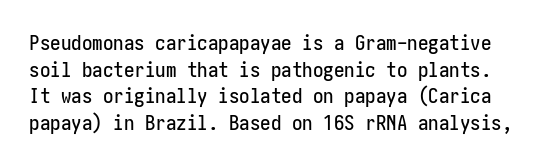
The image shows 21 px text type, upright; set normal line spacing (1.27x), normal letter spacing, not underlined.
